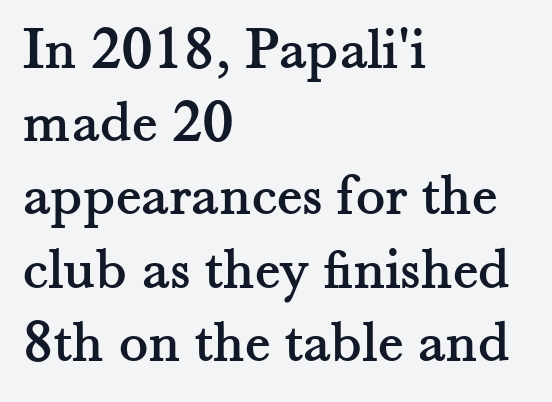
Q: Is the text italic (slanted)? A: No, it is upright.
Q: Is the typeface a serif or a sans-serif typeface? A: Serif.
Q: Is the text underlined? A: No.
Q: How is the paragraph aligned? A: Left-aligned.
Q: Is the spacing between letters normal or unusually wide? A: Normal.
Q: Width (condensed, normal, or wide)? A: Normal.
Q: Stroke contrast? A: Medium.
Q: x-height? A: Small.
Q: Monospaced? A: No.
